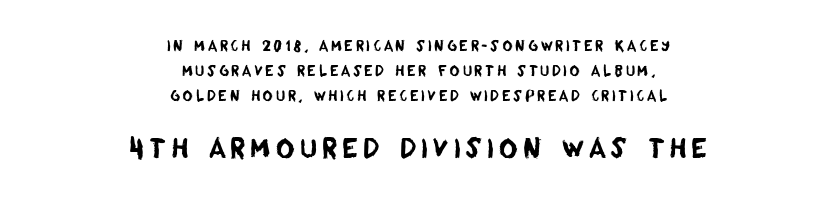
{"underline": "no", "align": "center", "line_spacing_ratio": 1.77, "larger_block": "second", "size_ratio": 1.86, "glyph_px": 26}
